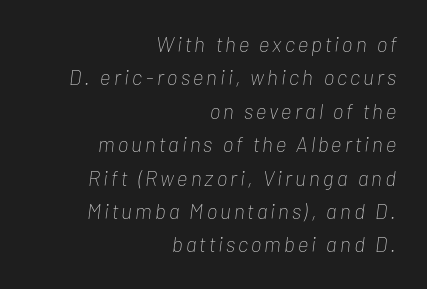
Q: Is the text bold? A: No.
Q: Is the text italic (slanted)? A: Yes, it leans right by about 7 degrees.
Q: Is the text underlined? A: No.
Q: How is the paragraph aligned? A: Right-aligned.
Q: Is the spacing between lines tight, normal or loose? A: Normal.
